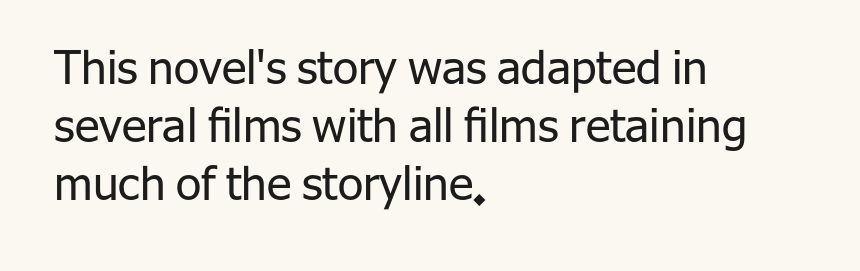
This sample uses plain, unmodified letter spacing. The lines are quadded left. Whoever set this chose a conventional vertical rhythm. No feet cap the strokes, marking this as sans-serif type. Here the designer chose a conventional face with non-uniform glyph widths. A roman cut, with each character standing at attention.
